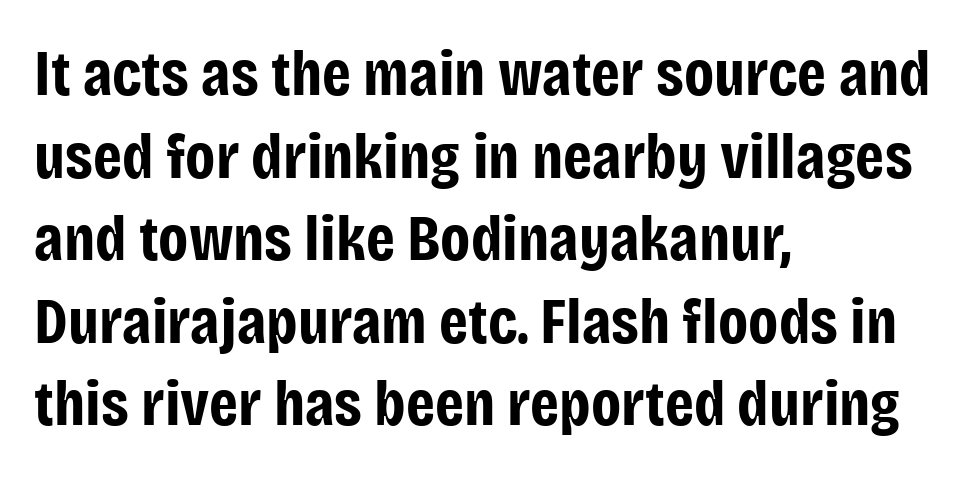
Q: Is the text bold? A: Yes.
Q: Is the text italic (slanted)? A: No, it is upright.
Q: Is the typeface a serif or a sans-serif typeface? A: Sans-serif.
Q: Is the text underlined? A: No.
Q: How is the paragraph aligned? A: Left-aligned.
Q: Is the spacing between letters normal or unusually wide? A: Normal.
Q: Is the spacing between lines tight, normal or loose? A: Normal.
Q: Width (condensed, normal, or wide)? A: Condensed.
Q: Stroke contrast? A: Low.
Q: x-height? A: Large.
Q: Monospaced? A: No.
